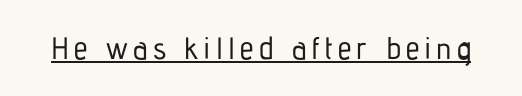
Q: Is the text italic (slanted)? A: No, it is upright.
Q: Is the typeface a serif or a sans-serif typeface? A: Sans-serif.
Q: Is the text underlined? A: Yes.
Q: Width (condensed, normal, or wide)? A: Condensed.
Q: Stroke contrast? A: Low.
Q: x-height? A: Medium.
Q: Monospaced? A: No.
